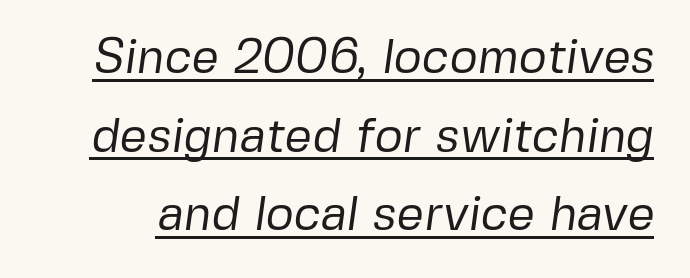
The image shows 48 px regular-weight sans-serif type; set normal line spacing (1.64x), normal letter spacing, underlined; low stroke contrast and a medium x-height.
